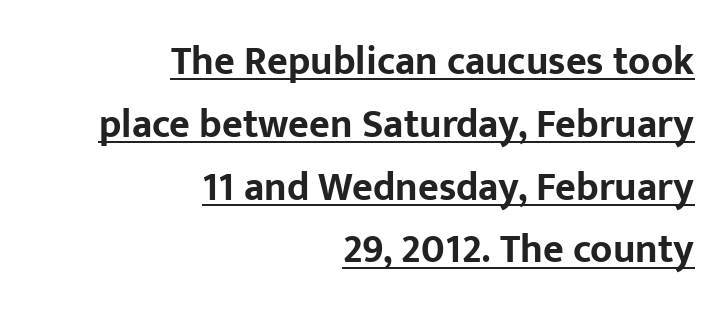
Regular leading. Posture: vertical. The words here are underlined. Nope, no serifs anywhere on these letters. Letter spacing: default.
